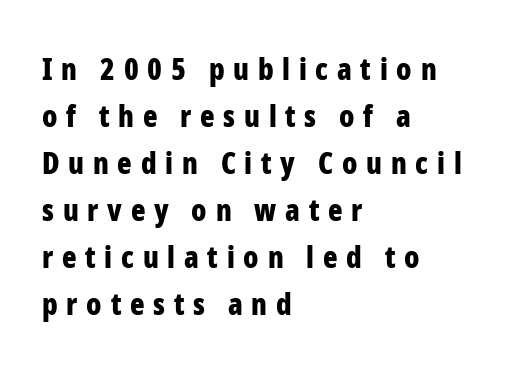
Q: Is the text bold? A: Yes.
Q: Is the text italic (slanted)? A: No, it is upright.
Q: Is the typeface a serif or a sans-serif typeface? A: Sans-serif.
Q: Is the text underlined? A: No.
Q: How is the paragraph aligned? A: Left-aligned.
Q: Is the spacing between letters normal or unusually wide? A: Unusually wide.
Q: Is the spacing between lines tight, normal or loose? A: Normal.
Q: Width (condensed, normal, or wide)? A: Condensed.
Q: Stroke contrast? A: Low.
Q: x-height? A: Medium.
Q: Monospaced? A: No.
